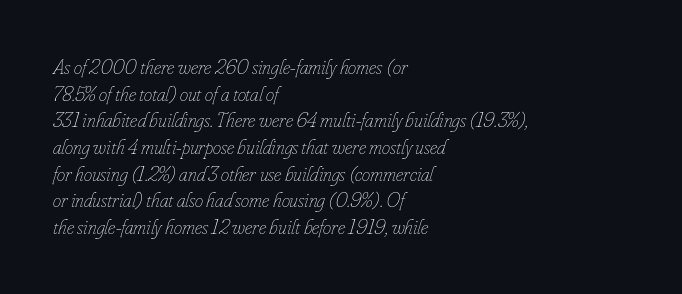
Q: Is the text bold? A: No.
Q: Is the text italic (slanted)? A: Yes, it leans right by about 16 degrees.
Q: Is the text underlined? A: No.
Q: How is the paragraph aligned? A: Left-aligned.
Q: Is the spacing between letters normal or unusually wide? A: Normal.
Q: Is the spacing between lines tight, normal or loose? A: Normal.
